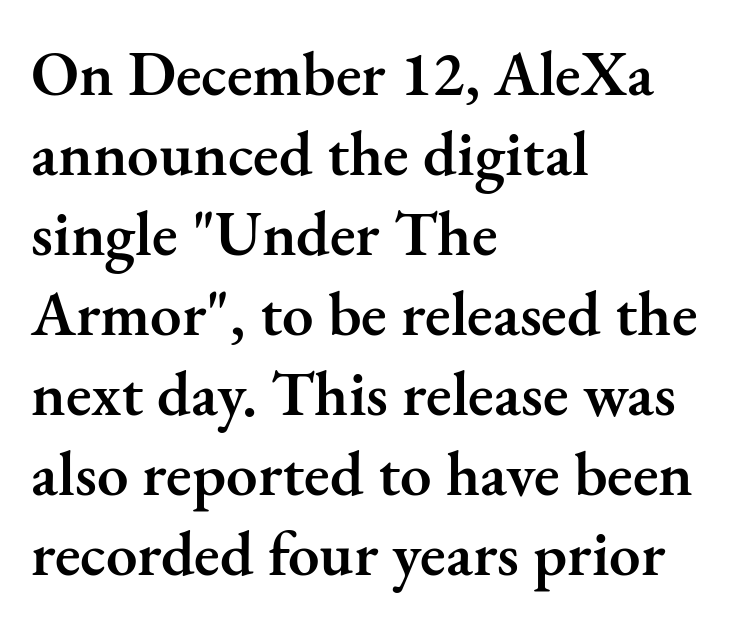
Q: Is the text bold? A: Semi-bold.
Q: Is the text italic (slanted)? A: No, it is upright.
Q: Is the typeface a serif or a sans-serif typeface? A: Serif.
Q: Is the text underlined? A: No.
Q: How is the paragraph aligned? A: Left-aligned.
Q: Is the spacing between letters normal or unusually wide? A: Normal.
Q: Is the spacing between lines tight, normal or loose? A: Normal.
Q: Width (condensed, normal, or wide)? A: Normal.
Q: Stroke contrast? A: Medium.
Q: x-height? A: Small.
Q: Monospaced? A: No.
